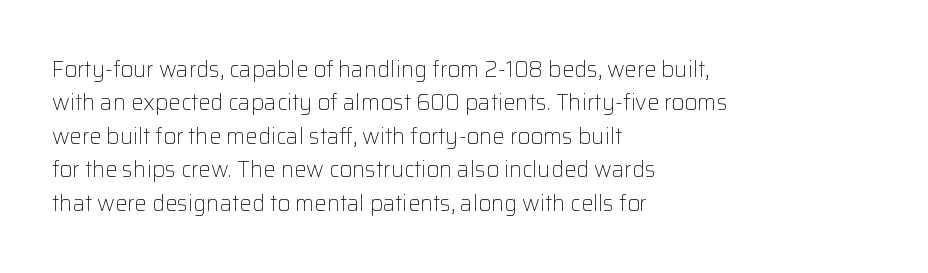
Q: Is the text bold? A: No.
Q: Is the text italic (slanted)? A: No, it is upright.
Q: Is the text underlined? A: No.
Q: How is the paragraph aligned? A: Left-aligned.
Q: Is the spacing between letters normal or unusually wide? A: Normal.
Q: Is the spacing between lines tight, normal or loose? A: Normal.
